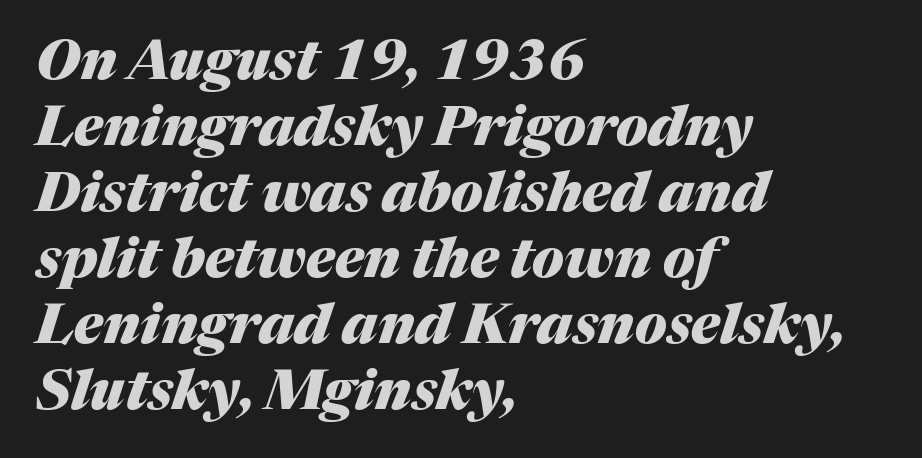
The image shows 55 px heavy type, italic (leaning right); set left-aligned, line spacing 1.2x, normal letter spacing, not underlined; medium stroke contrast and a medium x-height.
